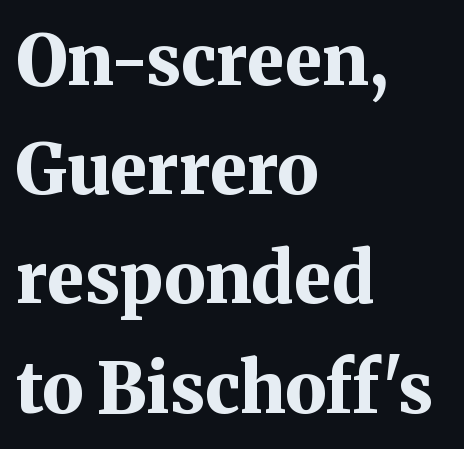
Is there much room between lines? A standard amount, neither cramped nor airy. Between one letter and the next there's only the usual sliver of space. Posture: straight, roman, zero tilt. Compared with an ordinary text face, these strokes are far heavier — a full bold. Caption: multi-line text, flush left, ragged right.
